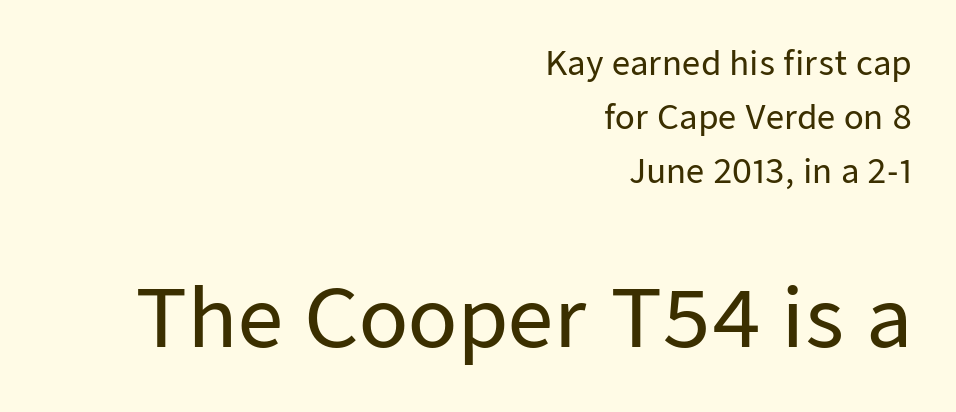
Q: Is the text italic (slanted)? A: No, it is upright.
Q: Is the typeface a serif or a sans-serif typeface? A: Sans-serif.
Q: Is the text underlined? A: No.
Q: How is the paragraph aligned? A: Right-aligned.
Q: Is the spacing between letters normal or unusually wide? A: Normal.
Q: Is the spacing between lines tight, normal or loose? A: Normal.
Q: Which block of text is set in a larger size, the first (top) or the second (bottom)? A: The second (bottom) one.
Q: Width (condensed, normal, or wide)? A: Normal.
Q: Stroke contrast? A: Low.
Q: x-height? A: Medium.
Q: Monospaced? A: No.
